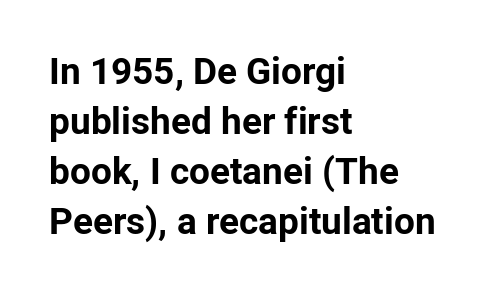
Q: Is the text bold? A: Yes.
Q: Is the text italic (slanted)? A: No, it is upright.
Q: Is the typeface a serif or a sans-serif typeface? A: Sans-serif.
Q: Is the text underlined? A: No.
Q: How is the paragraph aligned? A: Left-aligned.
Q: Is the spacing between letters normal or unusually wide? A: Normal.
Q: Is the spacing between lines tight, normal or loose? A: Normal.
Q: Width (condensed, normal, or wide)? A: Normal.
Q: Stroke contrast? A: Low.
Q: x-height? A: Medium.
Q: Monospaced? A: No.
